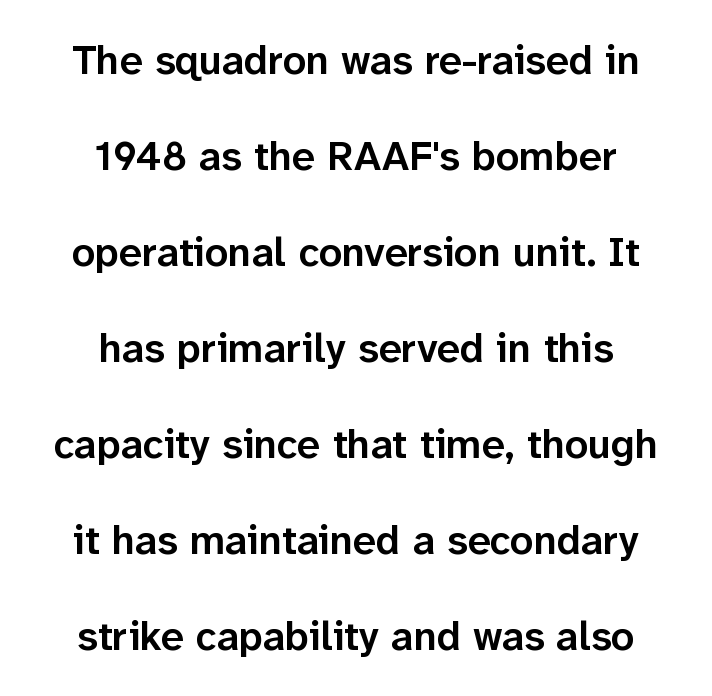
Posture: vertical. Descenders hang freely into open space. Every row of glyphs is offset so its center matches the block's center. Spacing verdict: proportional, widths tailored to each character.
